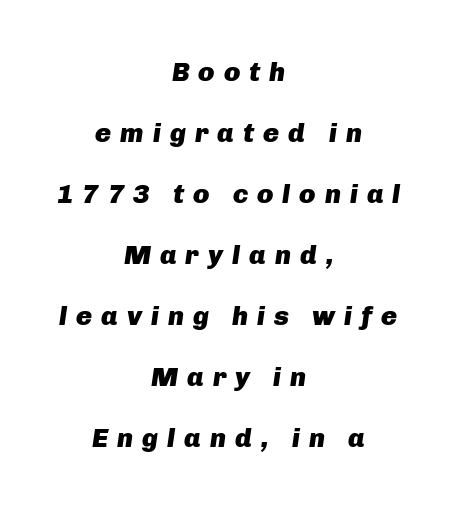
The image shows 27 px bold type, italic (leaning right); set centered, loose line spacing (2.26x), unusually wide letter spacing (+0.33 em), not underlined.
